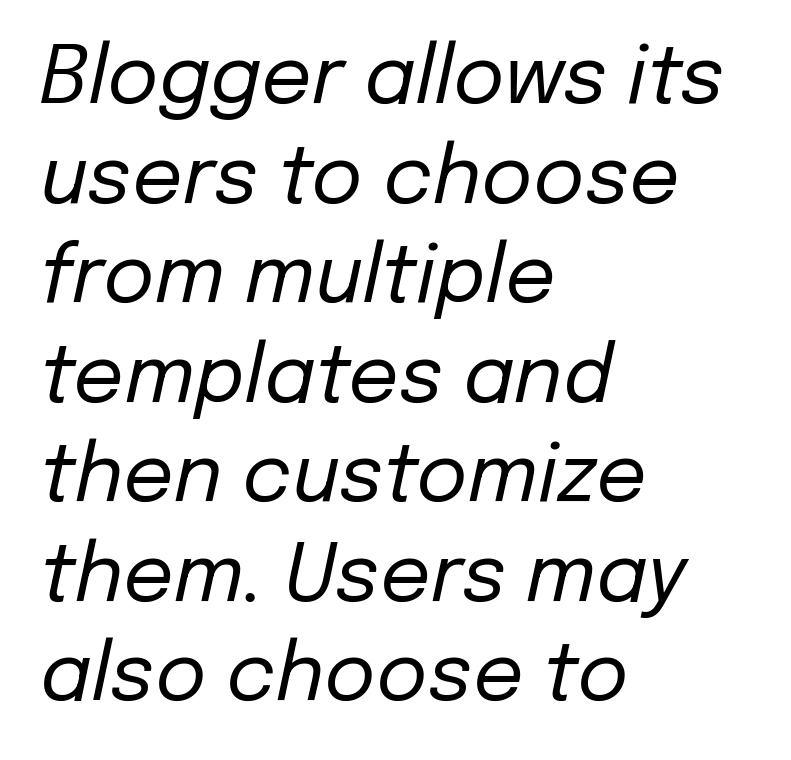
{"italic": "yes", "lean": "right", "slant_degrees": 12, "bold": "no", "weight": "regular", "width": "normal", "stroke_contrast": "low", "x_height": "medium", "monospaced": "no", "underline": "no", "align": "left", "line_spacing": "normal", "line_spacing_ratio": 1.26, "letter_spacing": "normal", "letter_spacing_em": 0.0, "glyph_px": 79}
